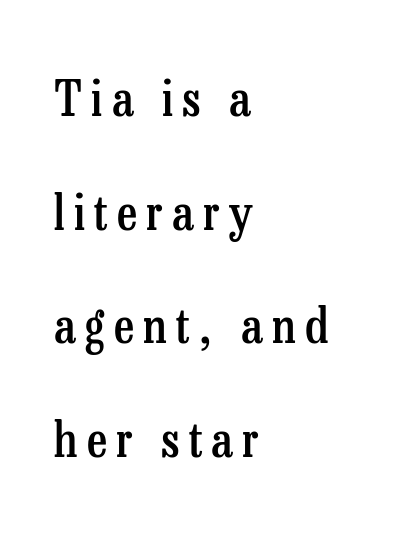
The rendering uses natural spacing where letterforms have individual widths. Glance below the letters and you will spot only blank space. Short and long lines alike share a common starting point at left. The passage shown stacks its lines with a broad gap. If you drew a line through each stem, it would be perfectly vertical.
